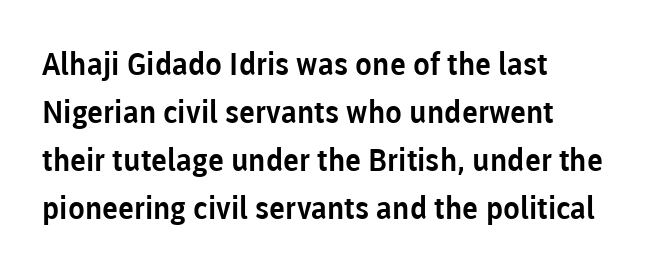
Q: Is the text italic (slanted)? A: No, it is upright.
Q: Is the typeface a serif or a sans-serif typeface? A: Sans-serif.
Q: Is the text underlined? A: No.
Q: Is the spacing between letters normal or unusually wide? A: Normal.
Q: Is the spacing between lines tight, normal or loose? A: Normal.
Q: Width (condensed, normal, or wide)? A: Normal.
Q: Stroke contrast? A: Low.
Q: x-height? A: Medium.
Q: Monospaced? A: No.
